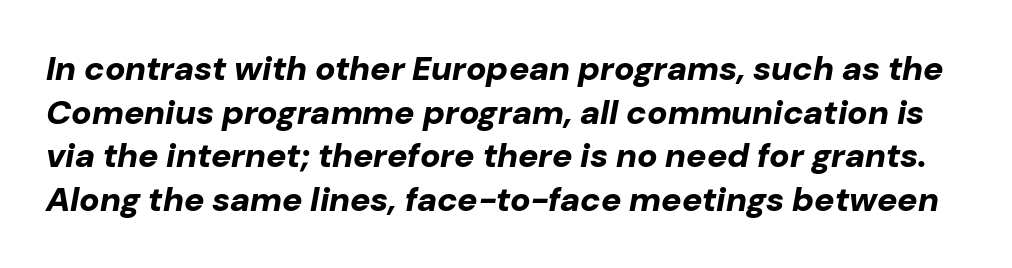
{"italic": "yes", "lean": "right", "slant_degrees": 10, "bold": "yes", "weight": "bold", "width": "normal", "stroke_contrast": "low", "x_height": "medium", "monospaced": "no", "underline": "no", "line_spacing": "normal", "line_spacing_ratio": 1.28, "letter_spacing": "normal", "letter_spacing_em": 0.0, "glyph_px": 34}
